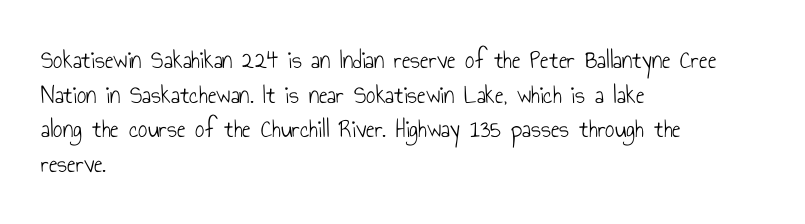
Q: Is the text bold? A: No.
Q: Is the text italic (slanted)? A: No, it is upright.
Q: Is the text underlined? A: No.
Q: How is the paragraph aligned? A: Left-aligned.
Q: Is the spacing between letters normal or unusually wide? A: Normal.
Q: Is the spacing between lines tight, normal or loose? A: Normal.
